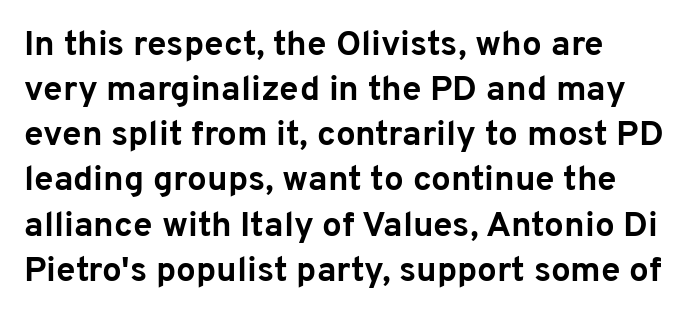
The image shows 35 px bold sans-serif type, upright; set normal line spacing (1.29x), normal letter spacing, not underlined; low stroke contrast and a medium x-height.
